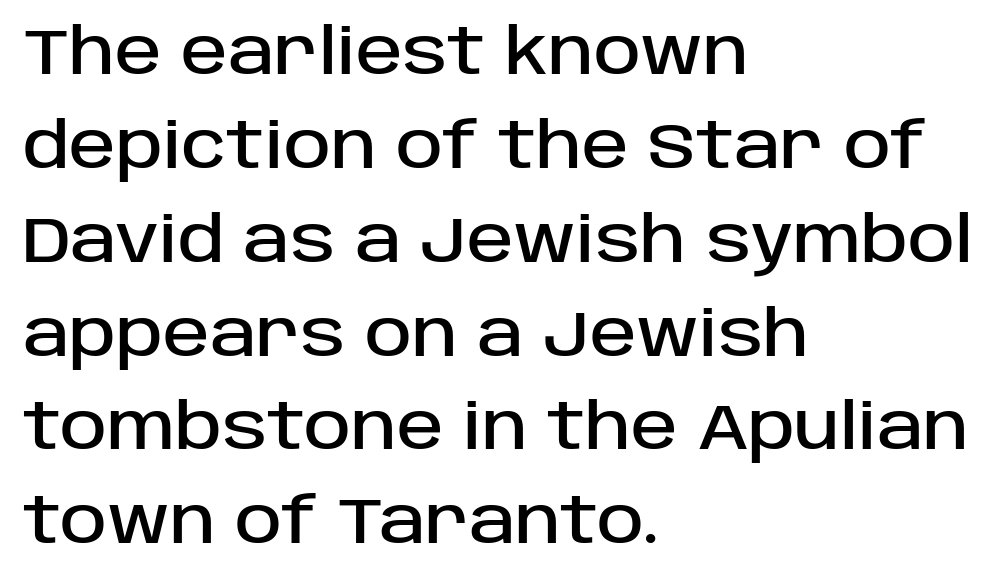
{"serif": "no", "italic": "no", "width": "normal", "stroke_contrast": "low", "x_height": "large", "monospaced": "no", "underline": "no", "align": "left", "line_spacing": "normal", "line_spacing_ratio": 1.49, "letter_spacing": "normal", "letter_spacing_em": 0.0, "glyph_px": 63}
